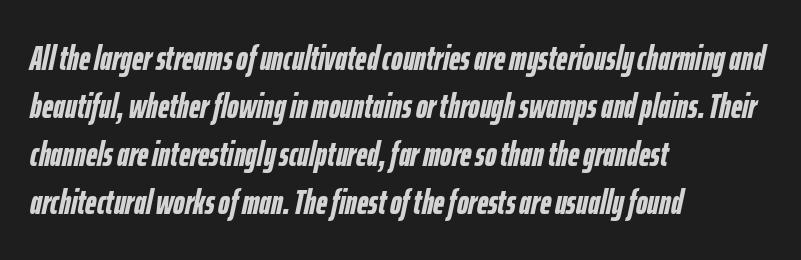
{"italic": "yes", "lean": "right", "slant_degrees": 12, "bold": "yes", "weight": "semibold", "width": "condensed", "stroke_contrast": "low", "x_height": "medium", "monospaced": "no", "underline": "no", "align": "left", "line_spacing": "normal", "line_spacing_ratio": 1.37, "letter_spacing": "normal", "letter_spacing_em": 0.0, "glyph_px": 35}
